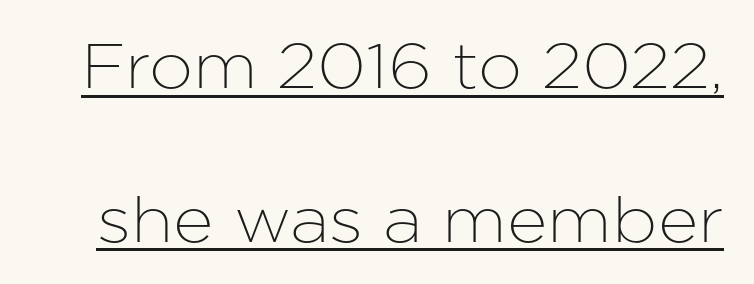
The image shows 63 px sans-serif type, upright; set loose line spacing (2.44x), normal letter spacing, underlined; low stroke contrast and a medium x-height.
